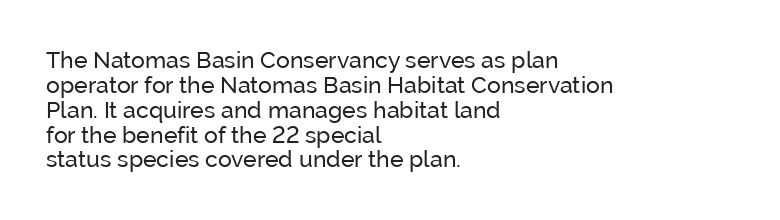
The paragraph has a hard left edge and a soft right edge. Check under the words: just untouched page. Leading is clearly below the norm, producing a dense column. A typesetter would mark this as roman, not italic. The typeface has the unassuming heft of standard copy or less.
